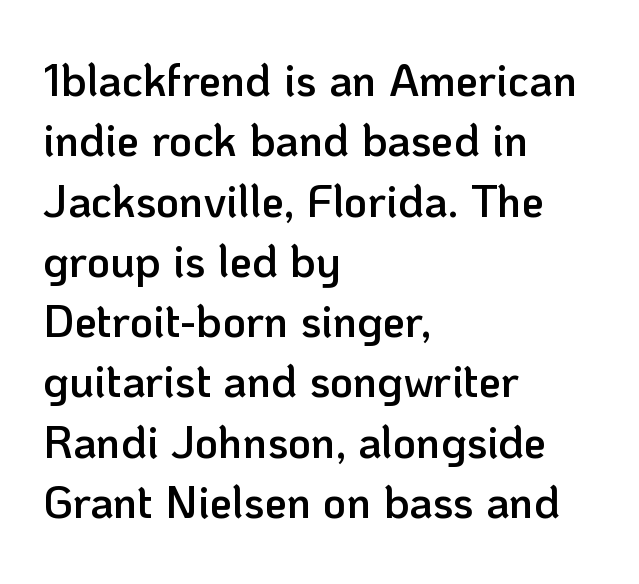
Students, this is semibold: more ink than regular, less than bold. Here the designer chose a conventional face with non-uniform glyph widths. What stands out about the letter spacing? Nothing — it is the standard amount. A typesetter would mark this as roman, not italic. The passage is arranged the way most books set body copy — flush left. What's the leading like? Ordinary, nothing unusual.
